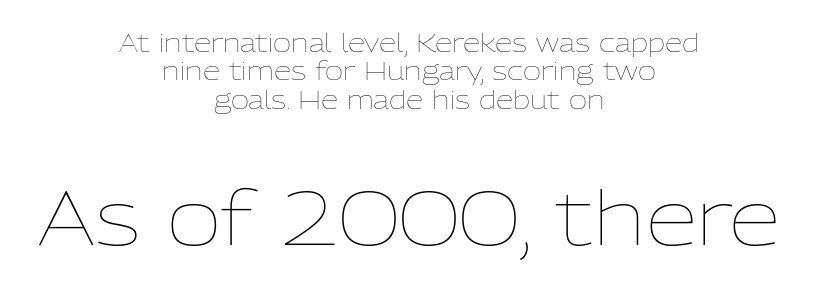
The more generous point size was reserved for the lower chunk. Letters rest on an invisible, unmarked baseline. Closely set lines give the paragraph a compact silhouette. What stands out about the letter spacing? Nothing — it is the standard amount. Tall strokes in this sample are plumb rather than angled. Do the characters align in a grid? No, the font is proportional.
